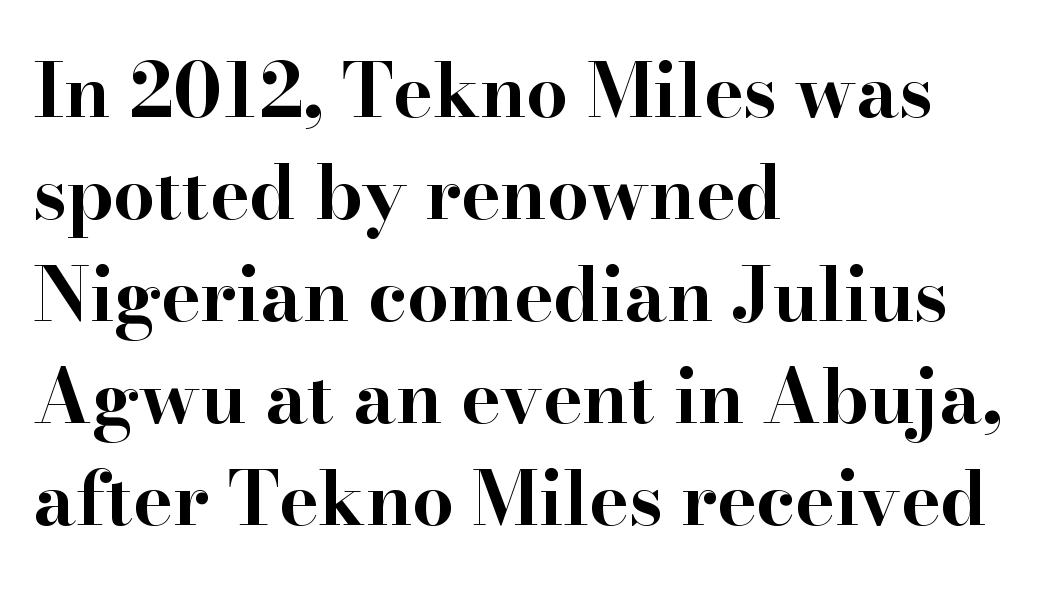
The image shows 74 px bold, wide serif type, upright; set left-aligned, normal line spacing (1.38x), normal letter spacing, not underlined; high stroke contrast and a small x-height.
